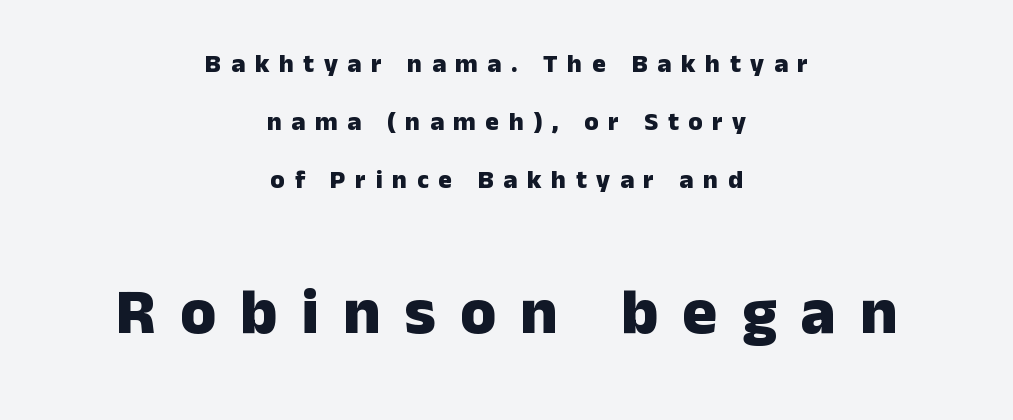
The image shows 65 px heavy sans-serif type, upright; set centered, loose line spacing (2.23x), unusually wide letter spacing (+0.37 em), not underlined; the second (bottom) block is 2.5x larger; low stroke contrast and a medium x-height.
